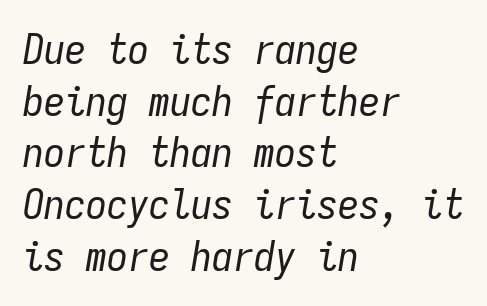
{"italic": "yes", "lean": "right", "slant_degrees": 9, "bold": "no", "weight": "regular", "width": "condensed", "stroke_contrast": "low", "x_height": "medium", "monospaced": "yes", "underline": "no", "align": "left", "line_spacing_ratio": 1.23, "letter_spacing": "normal", "letter_spacing_em": 0.0, "glyph_px": 42}
